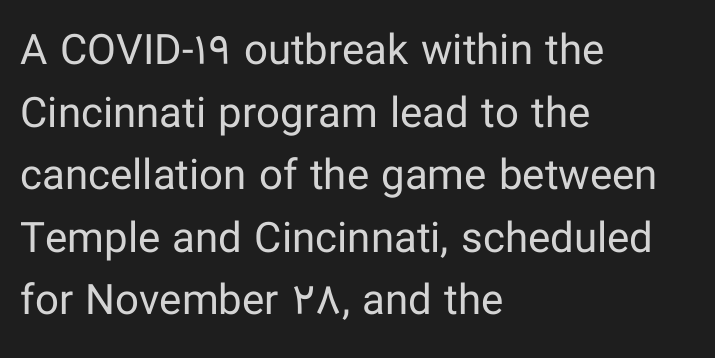
The image shows 42 px regular-weight sans-serif type, upright; set left-aligned, normal line spacing (1.49x), normal letter spacing, not underlined; low stroke contrast and a medium x-height.
